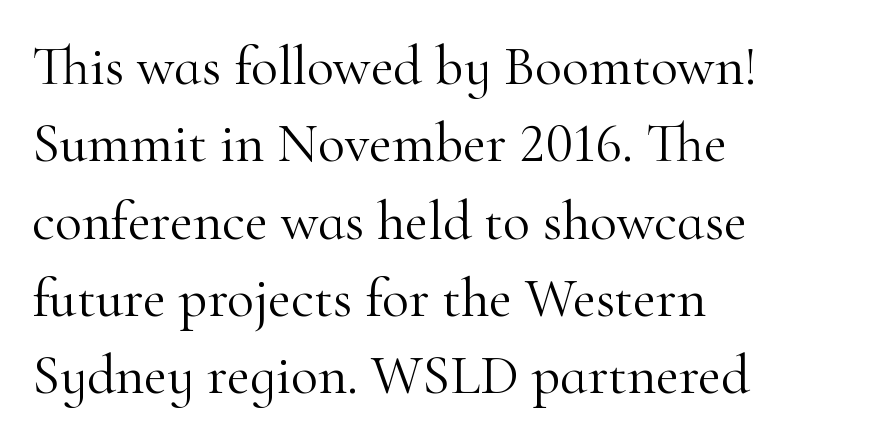
Think standard paragraph weight, or any step lighter than that. Does extra space separate the letters? No, they use regular spacing. Baseline-to-baseline distance is the conventional proportion of letter height. Each letter keeps its own natural width here, so spacing adapts to shape.
